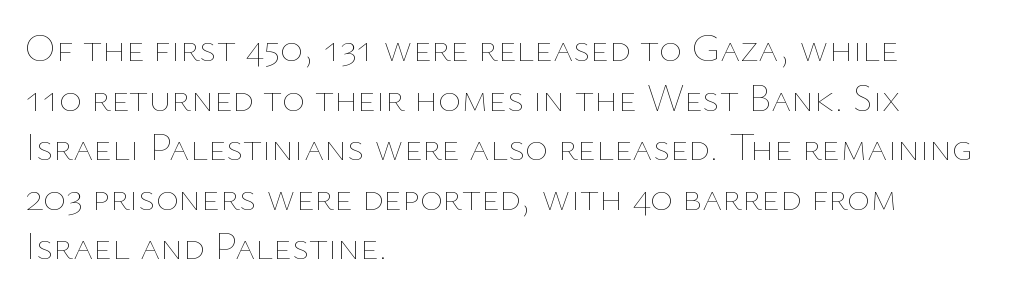
These lines were composed using upright roman letters. The rag falls on the right side of this text block. This sample has the flowing, uneven cadence of proportional lettering. No letter is thick-stroked: the sample isn't bold.
